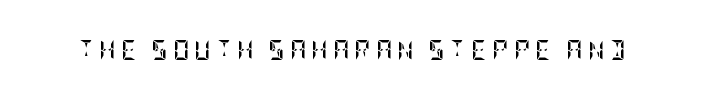
Q: Is the text bold? A: Yes.
Q: Is the text italic (slanted)? A: No, it is upright.
Q: Is the text underlined? A: No.
Q: Is the spacing between letters normal or unusually wide? A: Unusually wide.
